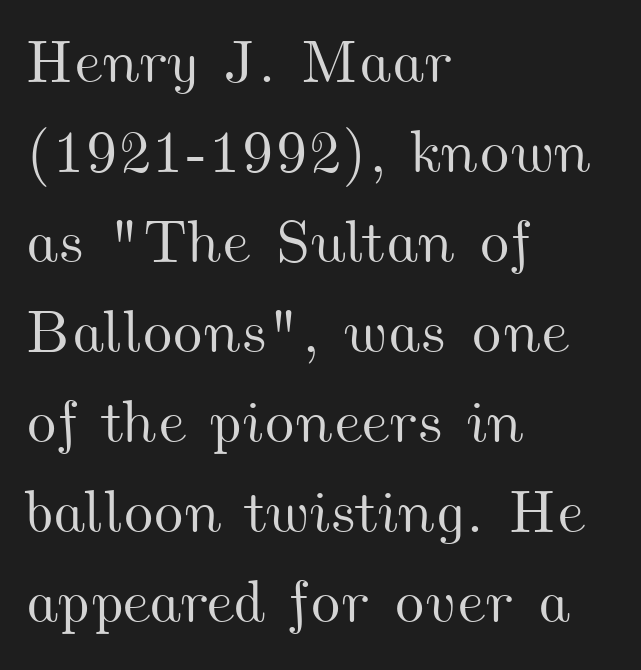
{"width": "wide", "stroke_contrast": "medium", "x_height": "small", "monospaced": "no", "underline": "no", "align": "left", "line_spacing": "normal", "line_spacing_ratio": 1.5, "letter_spacing": "normal", "letter_spacing_em": 0.0, "glyph_px": 60}
